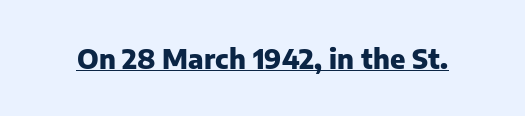
The letters stand straight up with perfectly vertical stems. Between one letter and the next there's only the usual sliver of space. Underlining? Definitely there. Strokes here are thick enough to call this a true bold.
